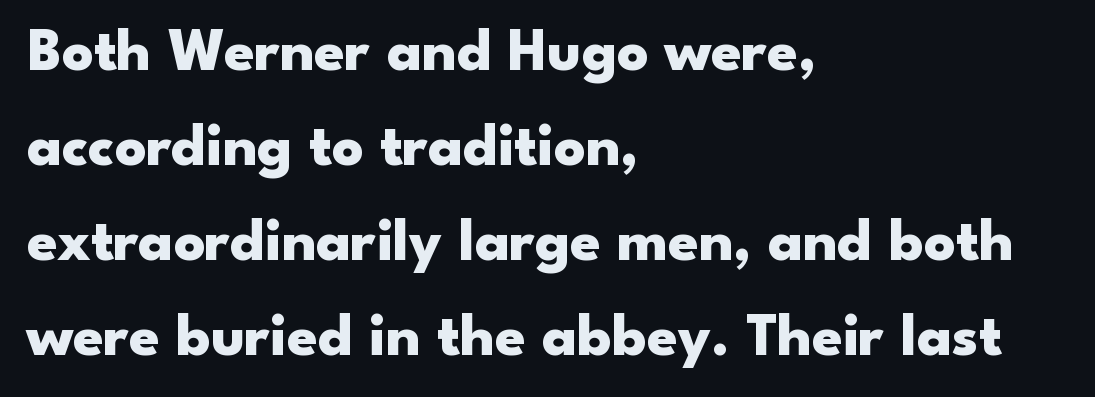
Q: Is the text bold? A: Yes.
Q: Is the text italic (slanted)? A: No, it is upright.
Q: Is the typeface a serif or a sans-serif typeface? A: Sans-serif.
Q: Is the text underlined? A: No.
Q: How is the paragraph aligned? A: Left-aligned.
Q: Is the spacing between letters normal or unusually wide? A: Normal.
Q: Is the spacing between lines tight, normal or loose? A: Normal.
Q: Width (condensed, normal, or wide)? A: Wide.
Q: Stroke contrast? A: Low.
Q: x-height? A: Small.
Q: Monospaced? A: No.
